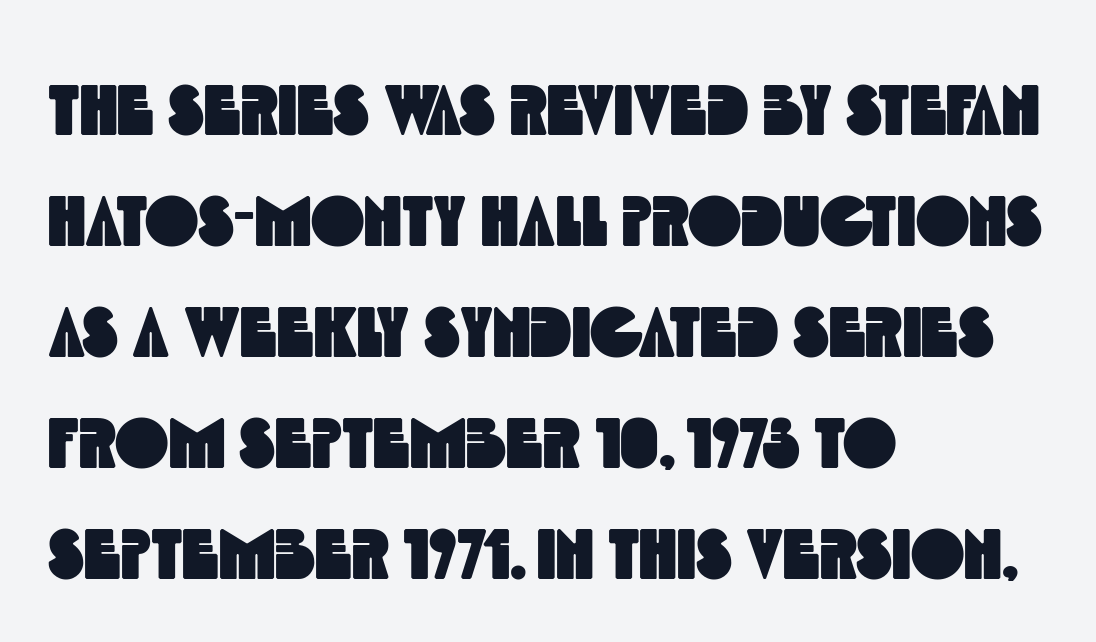
The image shows 72 px condensed sans-serif type; set left-aligned, normal line spacing (1.54x), normal letter spacing, not underlined; a large x-height.
